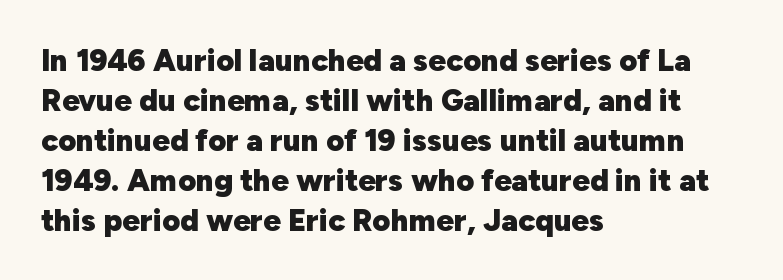
{"serif": "no", "italic": "no", "bold": "yes", "weight": "heavy", "width": "normal", "stroke_contrast": "low", "x_height": "medium", "monospaced": "no", "underline": "no", "align": "left", "line_spacing": "normal", "line_spacing_ratio": 1.29, "letter_spacing": "normal", "letter_spacing_em": 0.0, "glyph_px": 31}
